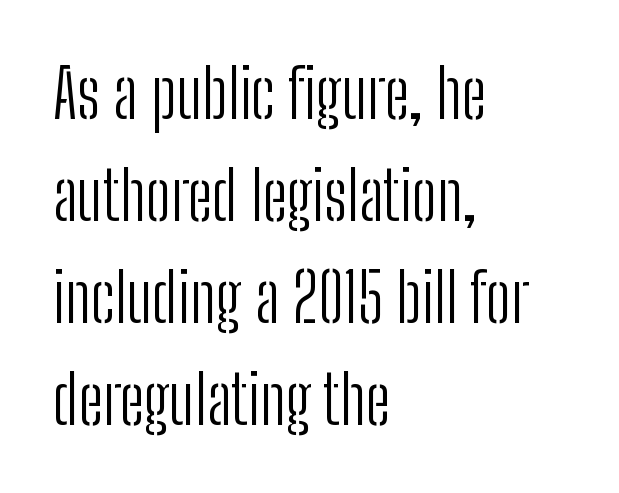
Q: Is the text bold? A: No.
Q: Is the text italic (slanted)? A: No, it is upright.
Q: Is the typeface a serif or a sans-serif typeface? A: Sans-serif.
Q: Is the text underlined? A: No.
Q: How is the paragraph aligned? A: Left-aligned.
Q: Is the spacing between letters normal or unusually wide? A: Normal.
Q: Is the spacing between lines tight, normal or loose? A: Normal.
Q: Width (condensed, normal, or wide)? A: Condensed.
Q: Stroke contrast? A: Low.
Q: x-height? A: Medium.
Q: Monospaced? A: No.
